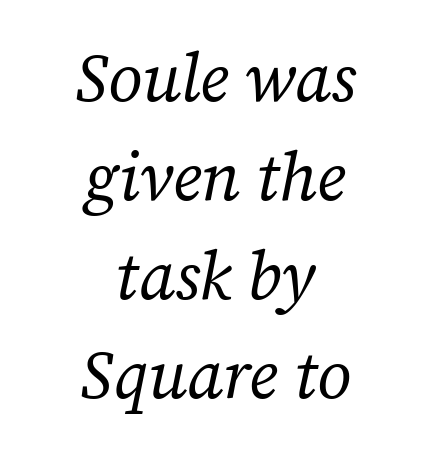
The image shows 67 px regular-weight serif type, italic (leaning right); set centered, normal line spacing (1.48x), normal letter spacing, not underlined; low stroke contrast and a medium x-height.
